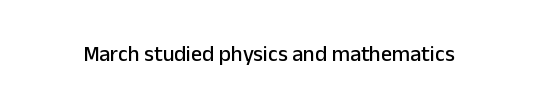
{"italic": "no", "underline": "no", "letter_spacing": "normal", "letter_spacing_em": 0.0, "glyph_px": 22}
